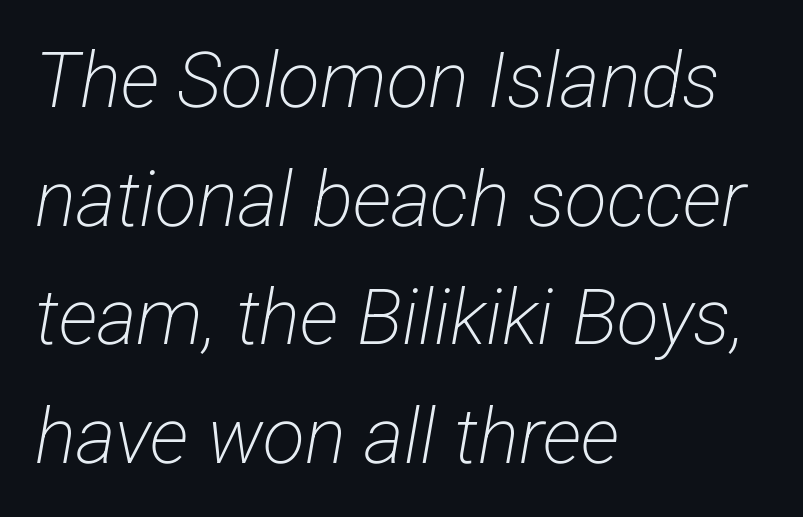
{"serif": "no", "bold": "no", "weight": "light", "width": "condensed", "stroke_contrast": "low", "x_height": "medium", "monospaced": "no", "underline": "no", "align": "left", "line_spacing": "normal", "line_spacing_ratio": 1.54, "letter_spacing": "normal", "letter_spacing_em": 0.0, "glyph_px": 77}
